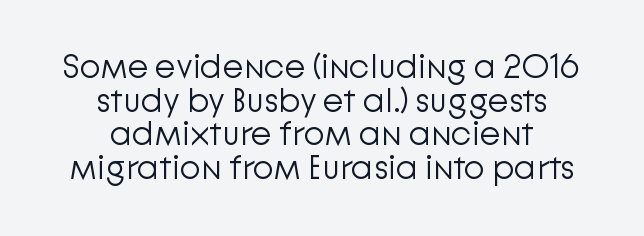
The image shows 34 px light sans-serif type, upright; set centered, tight line spacing (0.99x), normal letter spacing, not underlined; low stroke contrast and a medium x-height.
